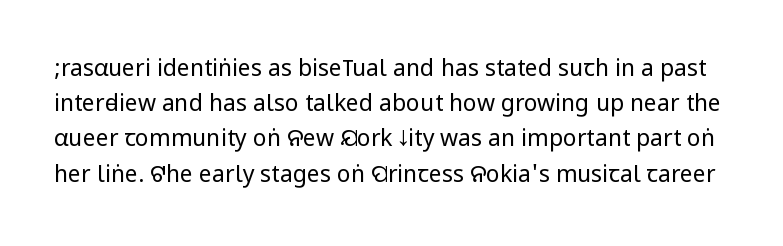
{"italic": "no", "bold": "no", "underline": "no", "line_spacing": "normal", "line_spacing_ratio": 1.53, "letter_spacing": "normal", "letter_spacing_em": 0.0, "glyph_px": 23}
